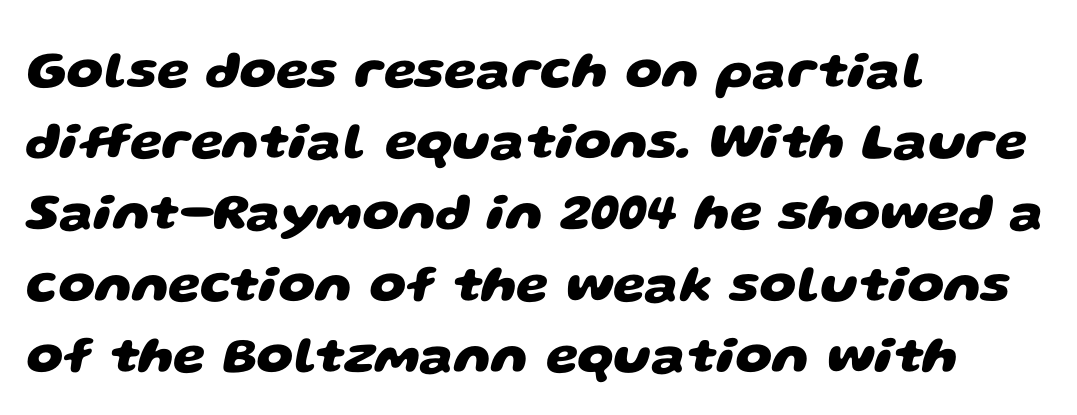
Q: Is the text bold? A: Yes.
Q: Is the typeface a serif or a sans-serif typeface? A: Sans-serif.
Q: Is the text underlined? A: No.
Q: How is the paragraph aligned? A: Left-aligned.
Q: Is the spacing between letters normal or unusually wide? A: Normal.
Q: Is the spacing between lines tight, normal or loose? A: Normal.
Q: Width (condensed, normal, or wide)? A: Wide.
Q: Stroke contrast? A: Low.
Q: x-height? A: Large.
Q: Monospaced? A: No.
